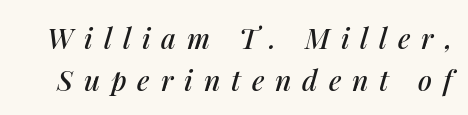
Q: Is the text italic (slanted)? A: Yes, it leans right by about 14 degrees.
Q: Is the text underlined? A: No.
Q: Is the spacing between letters normal or unusually wide? A: Unusually wide.
Q: Is the spacing between lines tight, normal or loose? A: Normal.
Q: Width (condensed, normal, or wide)? A: Normal.
Q: Stroke contrast? A: Medium.
Q: x-height? A: Medium.
Q: Monospaced? A: No.
